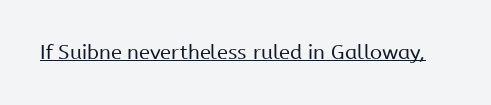
{"italic": "no", "bold": "no", "underline": "yes", "letter_spacing": "normal", "letter_spacing_em": 0.0, "glyph_px": 20}
